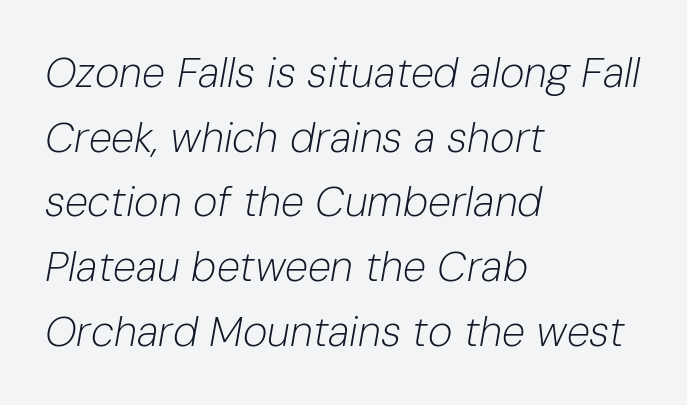
The image shows 42 px light type, italic (leaning right); set left-aligned, normal line spacing (1.54x), normal letter spacing, not underlined; low stroke contrast and a medium x-height.
